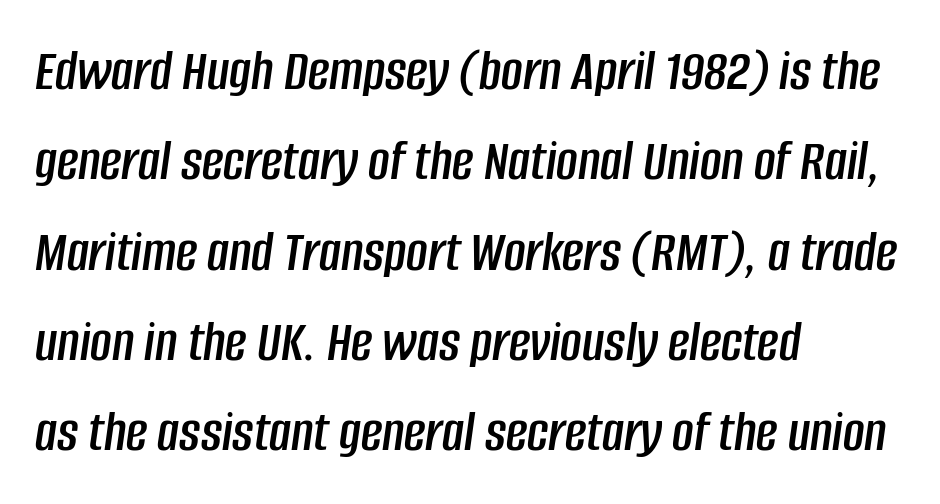
The letters are slanted; this is an italic face. How would I describe the line gaps? Plain and ordinary. Do the characters align in a grid? No, the font is proportional. Standard letterfit; no display-style spreading of the glyphs. A clean baseline with only descenders dipping below it. If you drew a ruler down the left edge, every line would touch it.
